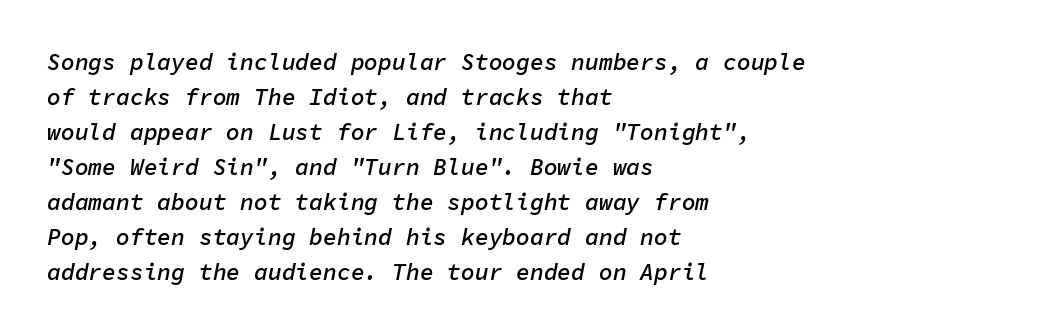
Q: Is the text bold? A: Semi-bold.
Q: Is the text italic (slanted)? A: Yes, it leans right by about 11 degrees.
Q: Is the text underlined? A: No.
Q: How is the paragraph aligned? A: Left-aligned.
Q: Is the spacing between letters normal or unusually wide? A: Normal.
Q: Is the spacing between lines tight, normal or loose? A: Normal.
